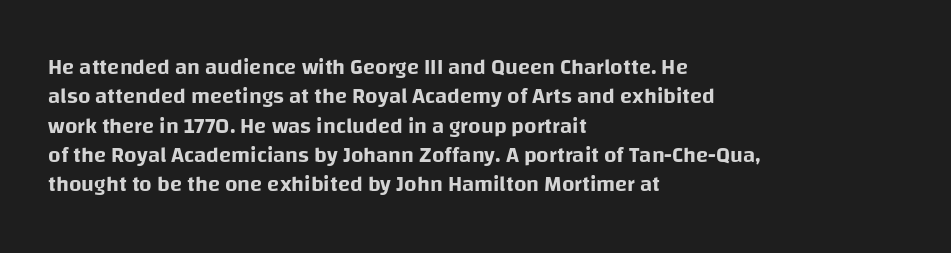
{"italic": "no", "underline": "no", "align": "left", "line_spacing": "normal", "line_spacing_ratio": 1.33, "letter_spacing": "normal", "letter_spacing_em": 0.0, "glyph_px": 22}
